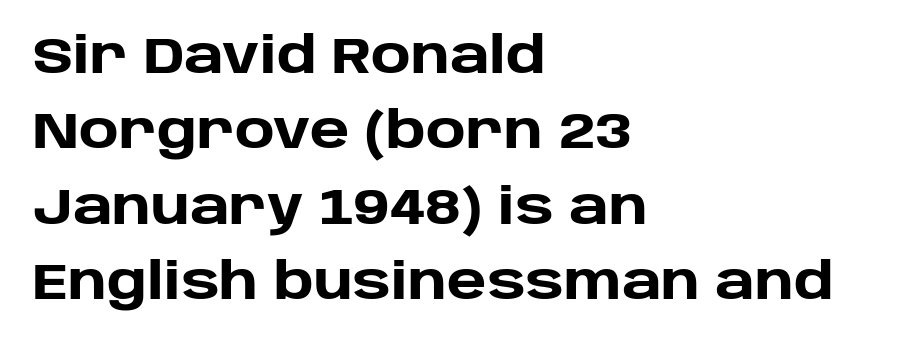
{"serif": "no", "italic": "no", "bold": "yes", "weight": "heavy", "width": "normal", "stroke_contrast": "low", "x_height": "large", "monospaced": "no", "underline": "no", "align": "left", "line_spacing": "normal", "line_spacing_ratio": 1.51, "letter_spacing": "normal", "letter_spacing_em": 0.0, "glyph_px": 50}
